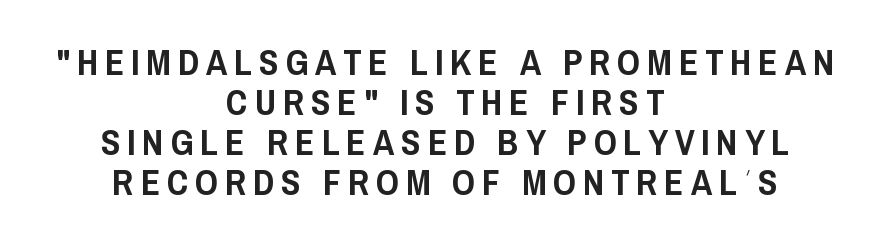
Q: Is the text italic (slanted)? A: No, it is upright.
Q: Is the typeface a serif or a sans-serif typeface? A: Sans-serif.
Q: Is the text underlined? A: No.
Q: How is the paragraph aligned? A: Centered.
Q: Is the spacing between lines tight, normal or loose? A: Tight.
Q: Width (condensed, normal, or wide)? A: Condensed.
Q: Stroke contrast? A: Low.
Q: x-height? A: Large.
Q: Monospaced? A: No.
